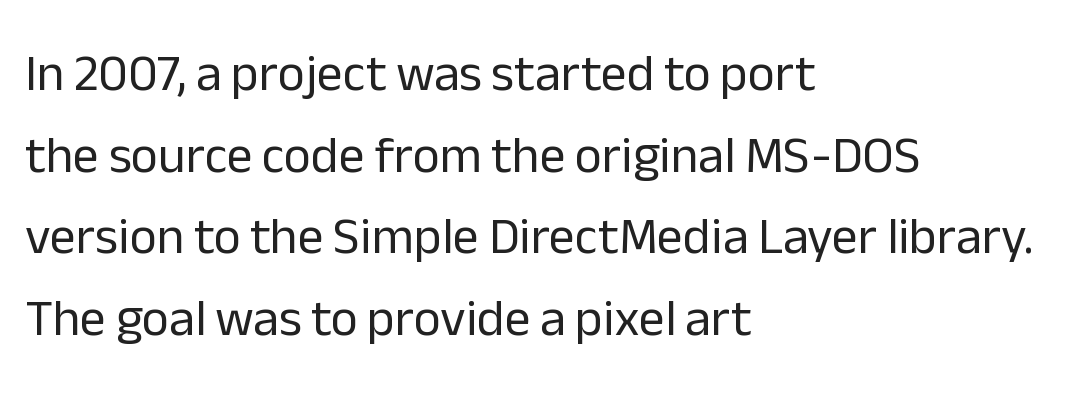
Letters have the restrained weight of plain body copy at most. Honestly, the letter spacing is just normal — you wouldn't notice it. Type without underlining. One glance says typical: line gaps are just what's usual.
